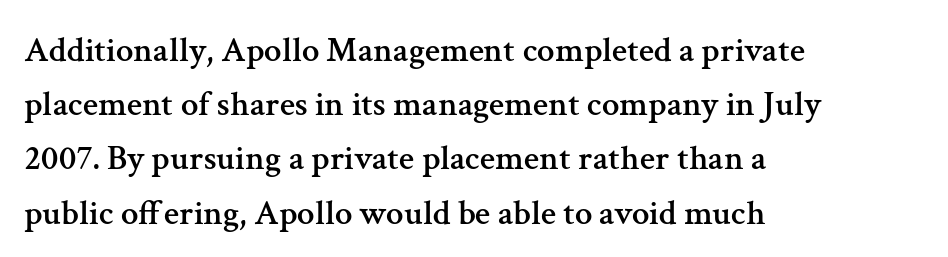
Left-aligned paragraph, ragged on the right. What kind of face is this? One with serifs. If you drew a line through each stem, it would be perfectly vertical. These lines keep a tight, regular rhythm from letter to letter. Honestly, the row spacing looks completely unremarkable.
